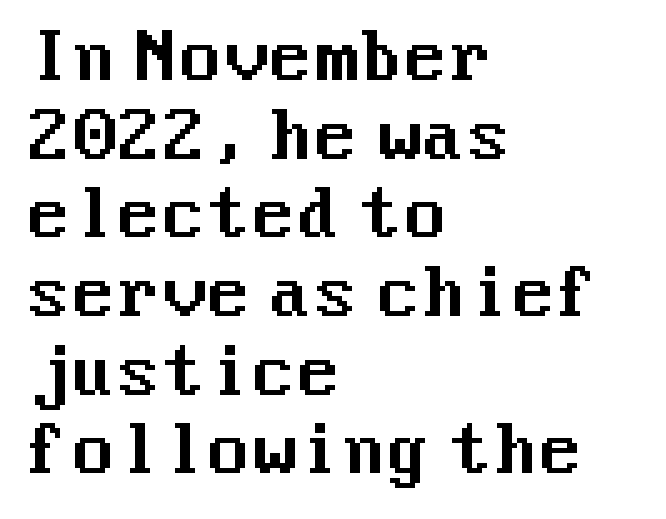
Q: Is the text italic (slanted)? A: No, it is upright.
Q: Is the typeface a serif or a sans-serif typeface? A: Sans-serif.
Q: Is the text underlined? A: No.
Q: How is the paragraph aligned? A: Left-aligned.
Q: Is the spacing between letters normal or unusually wide? A: Normal.
Q: Width (condensed, normal, or wide)? A: Normal.
Q: Stroke contrast? A: Medium.
Q: x-height? A: Medium.
